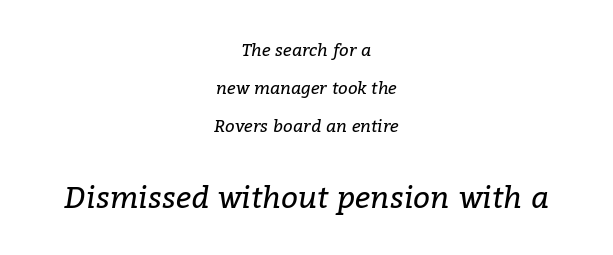
Q: Is the text bold? A: No.
Q: Is the text italic (slanted)? A: Yes, it leans right by about 9 degrees.
Q: Is the typeface a serif or a sans-serif typeface? A: Serif.
Q: Is the text underlined? A: No.
Q: How is the paragraph aligned? A: Centered.
Q: Is the spacing between letters normal or unusually wide? A: Normal.
Q: Is the spacing between lines tight, normal or loose? A: Loose.
Q: Which block of text is set in a larger size, the first (top) or the second (bottom)? A: The second (bottom) one.
Q: Width (condensed, normal, or wide)? A: Normal.
Q: Stroke contrast? A: Low.
Q: x-height? A: Medium.
Q: Monospaced? A: No.
